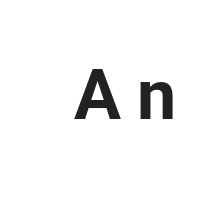
{"serif": "no", "italic": "no", "bold": "yes", "weight": "bold", "width": "normal", "stroke_contrast": "low", "x_height": "medium", "monospaced": "no", "underline": "no", "letter_spacing": "wide", "letter_spacing_em": 0.23, "glyph_px": 70}
